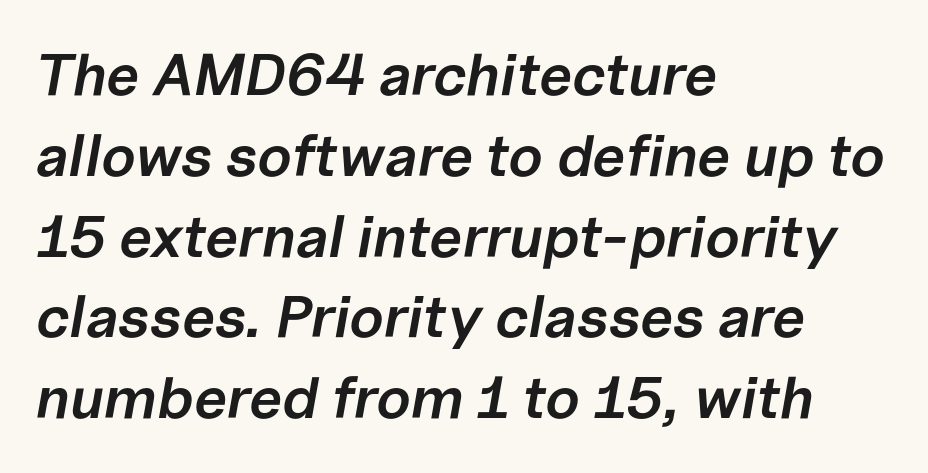
The image shows 59 px semibold type, italic (leaning right); set left-aligned, normal line spacing (1.37x), normal letter spacing, not underlined; low stroke contrast and a medium x-height.
